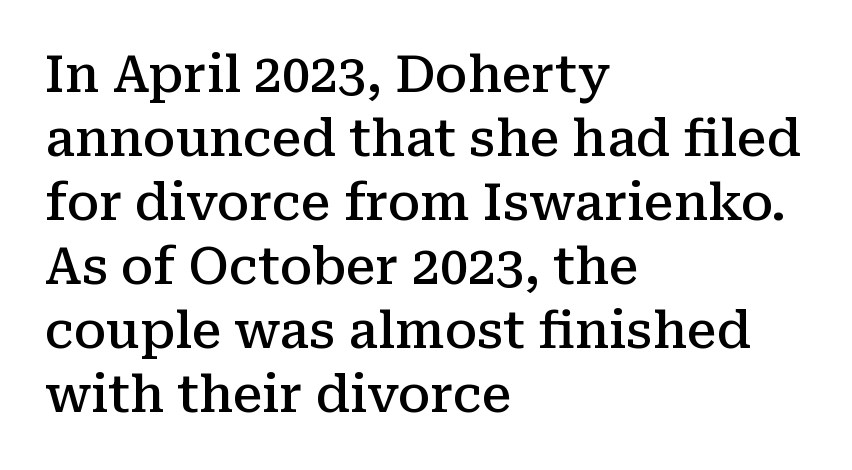
{"serif": "yes", "italic": "no", "bold": "semi", "weight": "semibold", "width": "normal", "stroke_contrast": "medium", "x_height": "medium", "monospaced": "no", "underline": "no", "align": "left", "line_spacing": "normal", "line_spacing_ratio": 1.28, "letter_spacing": "normal", "letter_spacing_em": 0.0, "glyph_px": 50}
